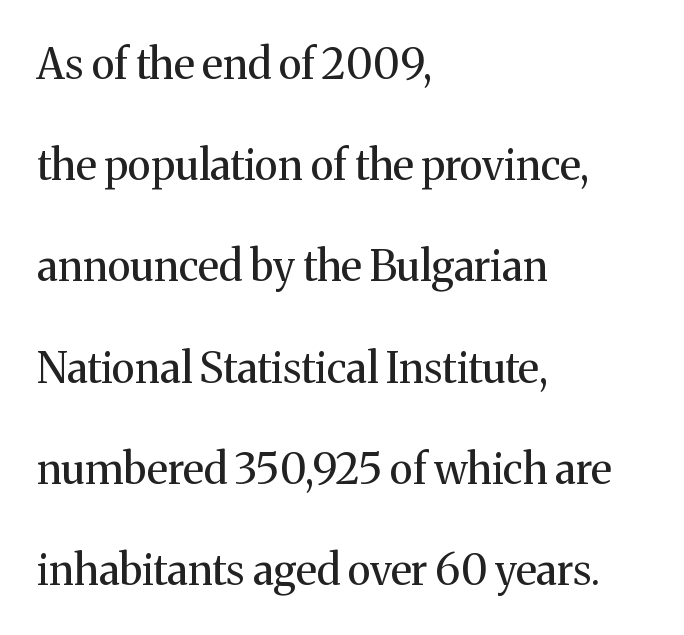
The image shows 42 px regular-weight serif type, upright; set left-aligned, loose line spacing (2.41x), normal letter spacing, not underlined; medium stroke contrast and a medium x-height.
